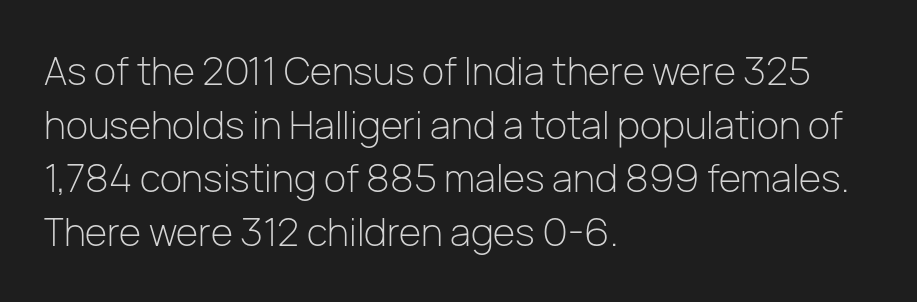
{"serif": "no", "italic": "no", "bold": "no", "weight": "light", "width": "normal", "stroke_contrast": "low", "x_height": "medium", "monospaced": "no", "underline": "no", "align": "left", "line_spacing": "normal", "line_spacing_ratio": 1.41, "letter_spacing": "normal", "letter_spacing_em": 0.0, "glyph_px": 38}
